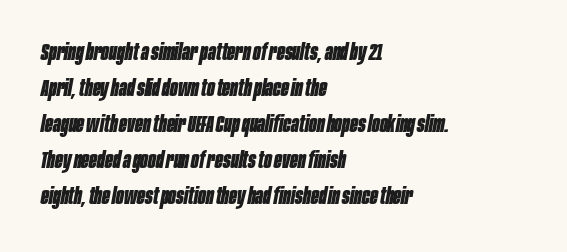
Q: Is the text bold? A: Yes.
Q: Is the text italic (slanted)? A: Yes, it leans right by about 10 degrees.
Q: Is the text underlined? A: No.
Q: How is the paragraph aligned? A: Left-aligned.
Q: Is the spacing between letters normal or unusually wide? A: Normal.
Q: Is the spacing between lines tight, normal or loose? A: Normal.
